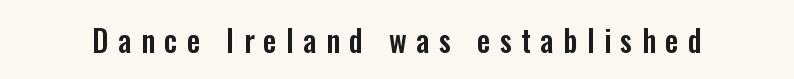
This rendering employs a face without finishing strokes, i.e., a sans-serif. The axis of the letterforms is exactly vertical. There is plenty of visible air inserted between adjacent glyphs. Nobody drew a line under any word here. Proportional: the letters do not fall into vertical columns.
